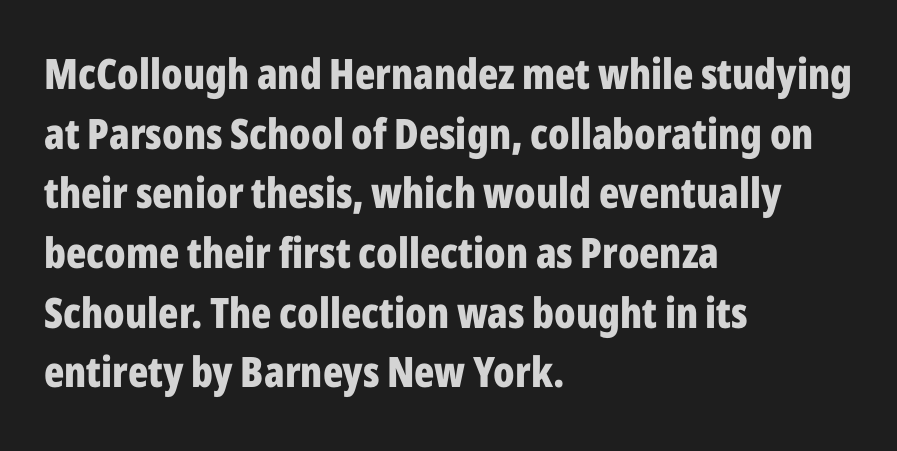
{"serif": "no", "italic": "no", "bold": "yes", "weight": "bold", "width": "condensed", "stroke_contrast": "low", "x_height": "medium", "monospaced": "no", "underline": "no", "align": "left", "line_spacing": "normal", "line_spacing_ratio": 1.42, "letter_spacing": "normal", "letter_spacing_em": 0.0, "glyph_px": 42}
